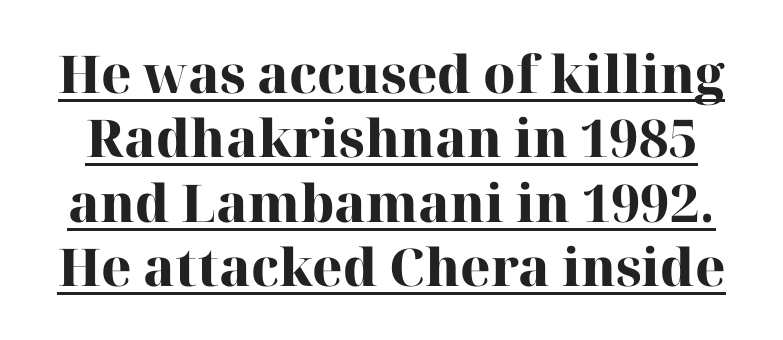
{"serif": "yes", "italic": "no", "bold": "yes", "weight": "heavy", "width": "normal", "stroke_contrast": "high", "x_height": "medium", "monospaced": "no", "underline": "yes", "line_spacing_ratio": 1.24, "letter_spacing": "normal", "letter_spacing_em": 0.0, "glyph_px": 52}
